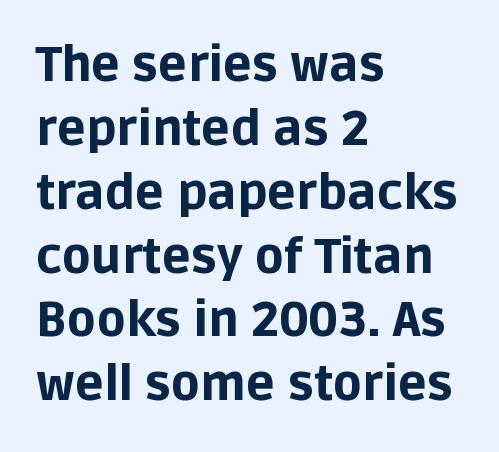
Nobody touched the tracking dial on this one. How would I describe the line gaps? Plain and ordinary. You'd pick this weight for a headline — it's a proper bold. Has an underline been added? It has not. Nope, no serifs anywhere on these letters.
